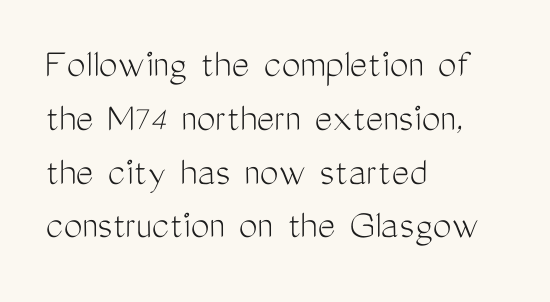
Each word holds together tightly as a unit, with standard inter-letter gaps. Normally led — the rows are evenly, conventionally spaced. Style check: upright. You could not count columns in this text — the font is proportionally spaced. Where is the straight margin? On the left. Regarding serifs, this sample does without them.
